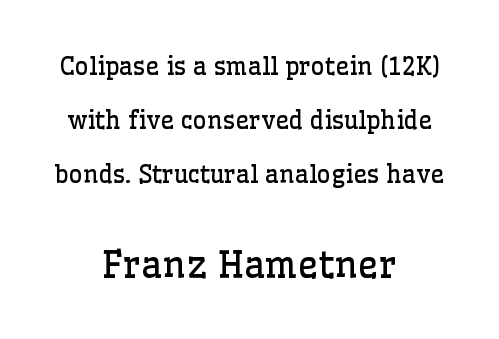
Descenders are the only things crossing below the line. The lines are spread far apart with generous leading. The strokes are not fattened; the text isn't bold. You can tell from the footed stems that serif type was used. Students, note that the glyphs here touch the page at normal intervals. Size hierarchy here favors the trailing block over the leading one.
